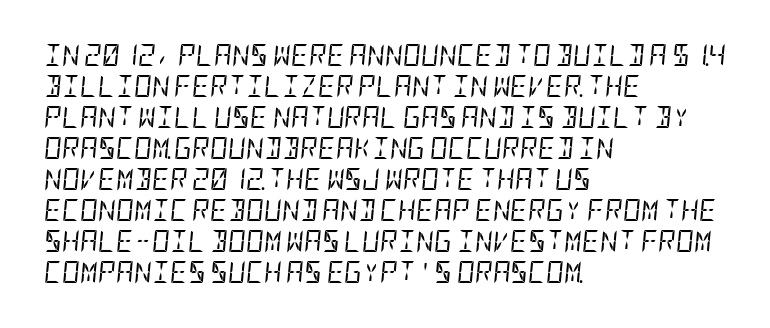
Q: Is the text bold? A: No.
Q: Is the text italic (slanted)? A: Yes, it leans right by about 5 degrees.
Q: Is the text underlined? A: No.
Q: How is the paragraph aligned? A: Left-aligned.
Q: Is the spacing between letters normal or unusually wide? A: Normal.
Q: Is the spacing between lines tight, normal or loose? A: Normal.
